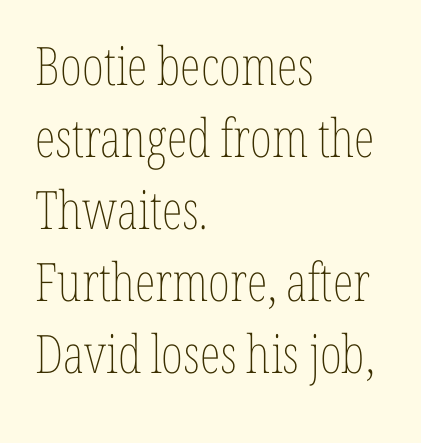
Q: Is the text bold? A: No.
Q: Is the text italic (slanted)? A: No, it is upright.
Q: Is the text underlined? A: No.
Q: How is the paragraph aligned? A: Left-aligned.
Q: Is the spacing between letters normal or unusually wide? A: Normal.
Q: Is the spacing between lines tight, normal or loose? A: Normal.
Q: Width (condensed, normal, or wide)? A: Condensed.
Q: Stroke contrast? A: Low.
Q: x-height? A: Medium.
Q: Monospaced? A: No.
